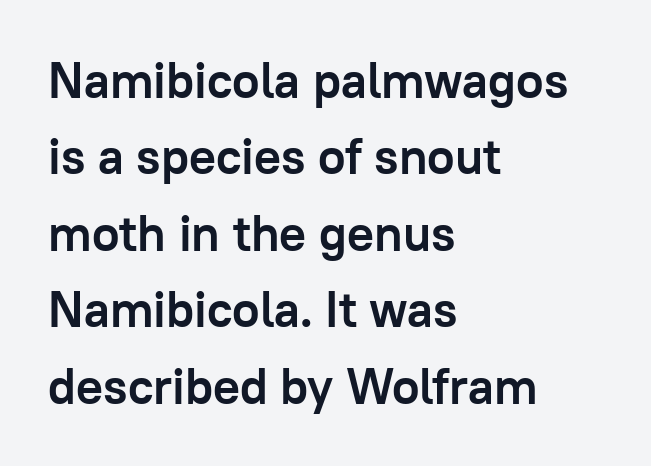
The image shows 50 px semibold sans-serif type, upright; set left-aligned, normal line spacing (1.53x), normal letter spacing, not underlined; low stroke contrast and a medium x-height.
